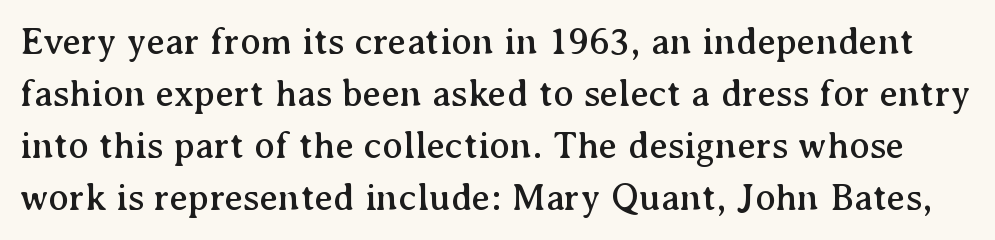
Typographically, this falls in the serif category. The specimen omits any rule beneath the text block's lines. Each letter keeps its own natural width here, so spacing adapts to shape. Nobody touched the tracking dial on this one. Every stem runs plumb, perpendicular to the baseline.
